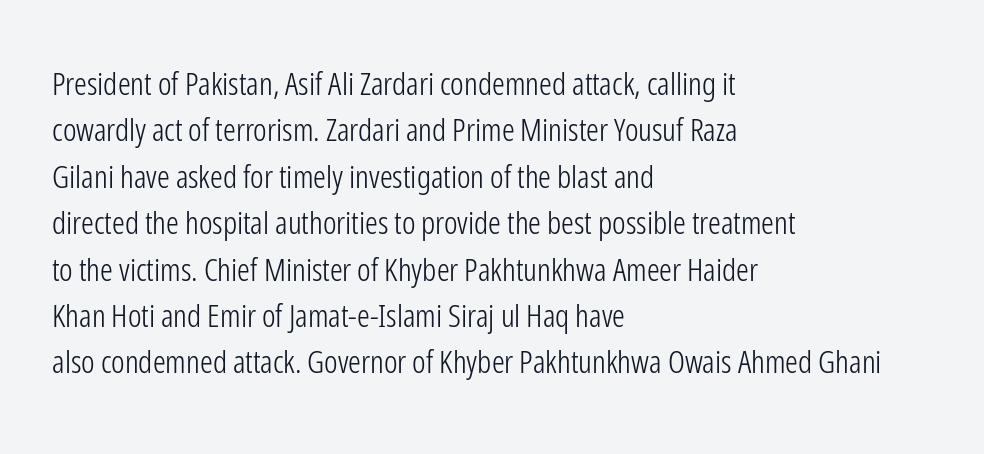
Visually the block forms a straight wall on the left and a jagged coastline on the right. Regarding leading, the lines here are spaced in the standard way. Tracking value appears to be zero — textbook default spacing. A roman cut, with each character standing at attention. On a weight scale, this lands at 450 or below.
